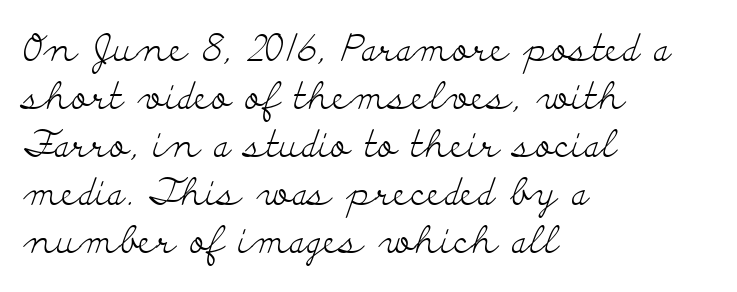
Bold? No — there's no thickening of the strokes. There is no visible air inserted between adjacent glyphs. Has an underline been added? It has not. Compared with typical paragraphs, the rows here are spaced about the same. The text block is weighted toward the left margin, trailing off unevenly rightward. The passage shown is typed in a proportional face where columns would drift.
